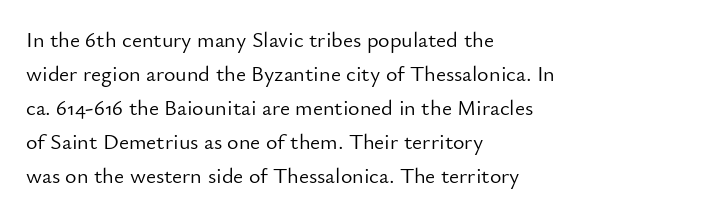
{"italic": "no", "bold": "no", "underline": "no", "align": "left", "line_spacing": "normal", "line_spacing_ratio": 1.55, "letter_spacing": "normal", "letter_spacing_em": 0.0, "glyph_px": 22}
